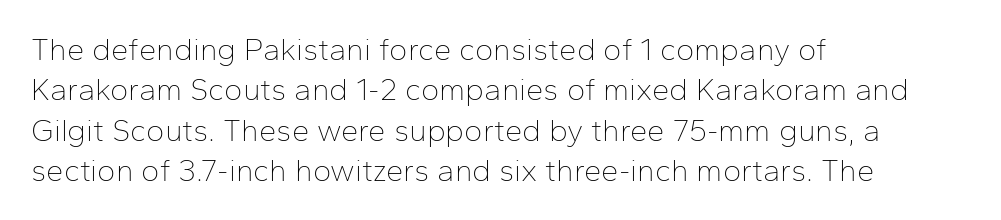
The image shows 31 px thin sans-serif type, upright; set left-aligned, normal line spacing (1.3x), normal letter spacing, not underlined; low stroke contrast and a medium x-height.
